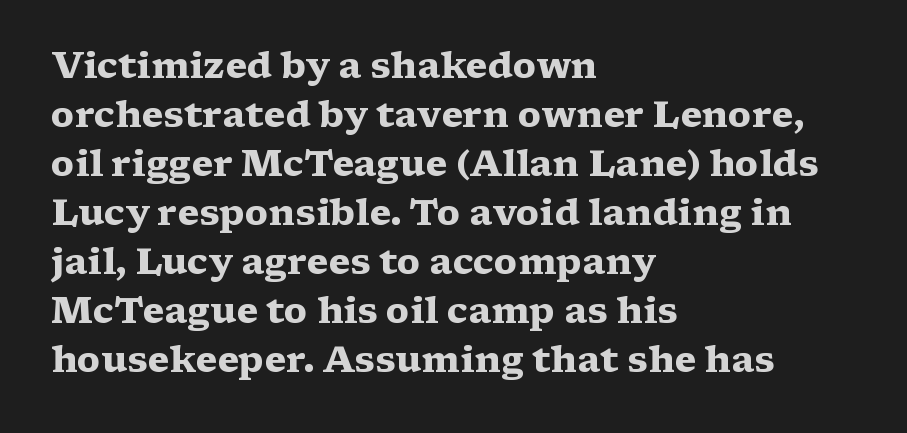
The designer went with a serif here, giving each stem small feet. Leading: standard. The type sits square on the baseline with zero lean. Do the characters align in a grid? No, the font is proportional. The passage is arranged the way most books set body copy — flush left. Clear beneath every line of the passage.
